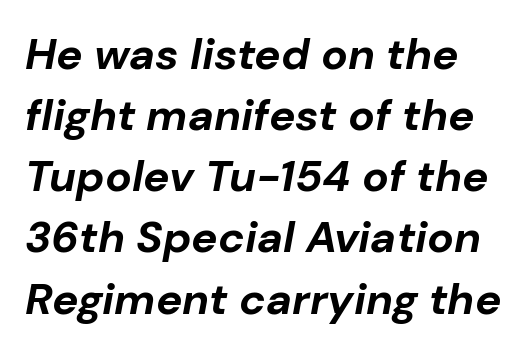
Interline gaps are of average width in this sample. Quick note: italic. Caption: bold face, heavy strokes. Underlining? Definitely not there. This rendering leaves character spacing at its baseline value.
